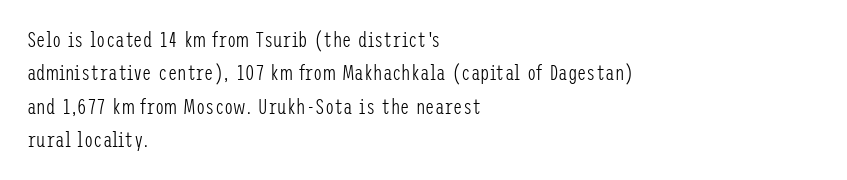
The image shows 21 px text type, upright; set left-aligned, normal line spacing (1.59x), normal letter spacing, not underlined.
